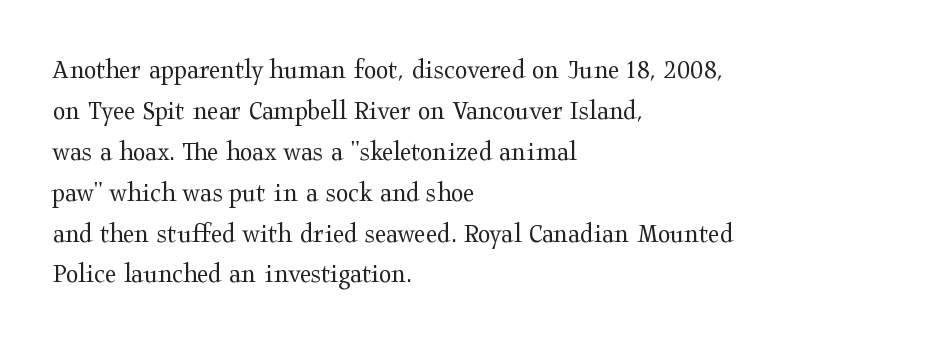
The image shows 29 px regular-weight, wide serif type, upright; set left-aligned, normal line spacing (1.41x), normal letter spacing, not underlined; medium stroke contrast and a medium x-height.
